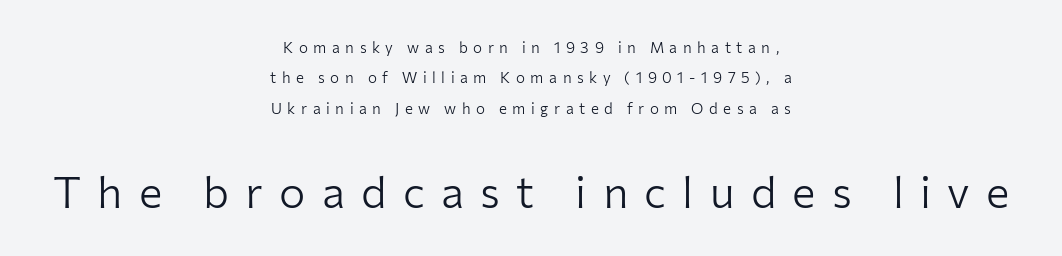
Q: Is the text bold? A: No.
Q: Is the text italic (slanted)? A: No, it is upright.
Q: Is the typeface a serif or a sans-serif typeface? A: Sans-serif.
Q: Is the text underlined? A: No.
Q: How is the paragraph aligned? A: Centered.
Q: Is the spacing between letters normal or unusually wide? A: Unusually wide.
Q: Is the spacing between lines tight, normal or loose? A: Loose.
Q: Which block of text is set in a larger size, the first (top) or the second (bottom)? A: The second (bottom) one.
Q: Width (condensed, normal, or wide)? A: Normal.
Q: Stroke contrast? A: Low.
Q: x-height? A: Medium.
Q: Monospaced? A: No.
